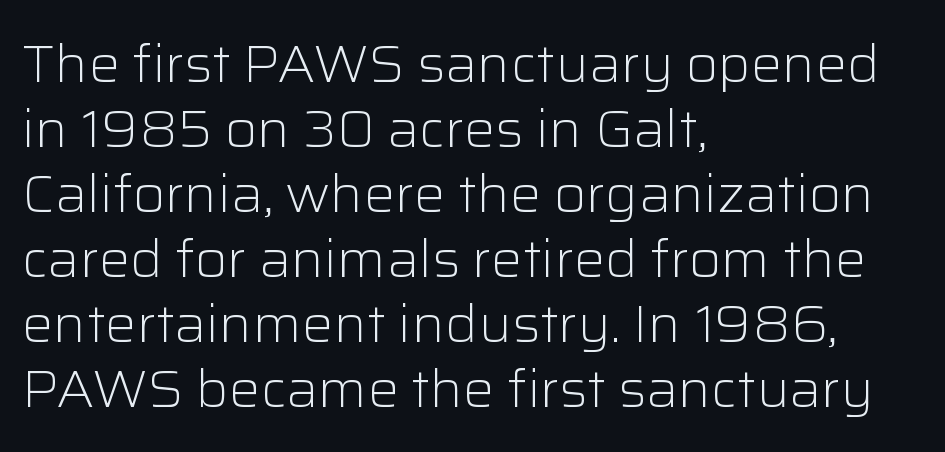
{"serif": "no", "italic": "no", "bold": "no", "weight": "light", "width": "normal", "stroke_contrast": "low", "x_height": "medium", "monospaced": "no", "underline": "no", "align": "left", "line_spacing": "normal", "line_spacing_ratio": 1.25, "letter_spacing": "normal", "letter_spacing_em": 0.0, "glyph_px": 52}
